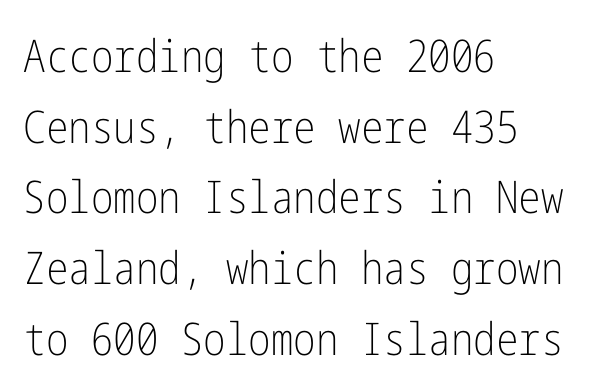
{"serif": "no", "italic": "no", "bold": "no", "weight": "light", "width": "condensed", "stroke_contrast": "low", "x_height": "medium", "underline": "no", "align": "left", "line_spacing": "normal", "line_spacing_ratio": 1.57, "letter_spacing": "normal", "letter_spacing_em": 0.0, "glyph_px": 45}
